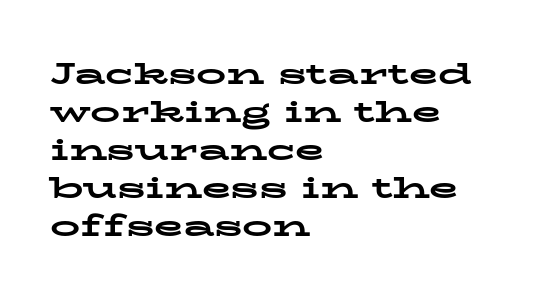
Alignment: flush left. Character widths vary here, with narrow letters taking less room than wide ones. What kind of face is this? One with serifs. Underlining? Definitely not there. The letters stand straight up with perfectly vertical stems.
